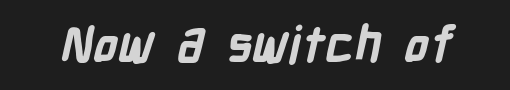
Check under the words: just untouched page. Letter spacing: default. Pretty heavy lettering here — definitely bold. Note the varied advance widths — an 'i' is clearly narrower than an 'm'. Type style note: lacks serifs.
